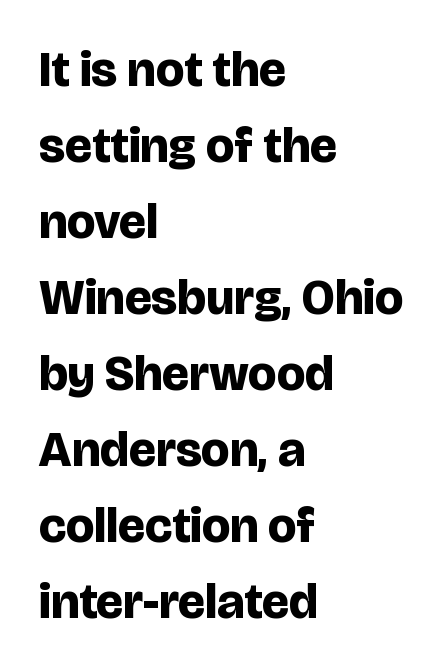
{"serif": "no", "italic": "no", "bold": "yes", "weight": "bold", "width": "normal", "stroke_contrast": "low", "x_height": "large", "monospaced": "no", "underline": "no", "align": "left", "line_spacing": "normal", "line_spacing_ratio": 1.52, "letter_spacing": "normal", "letter_spacing_em": 0.0, "glyph_px": 50}
